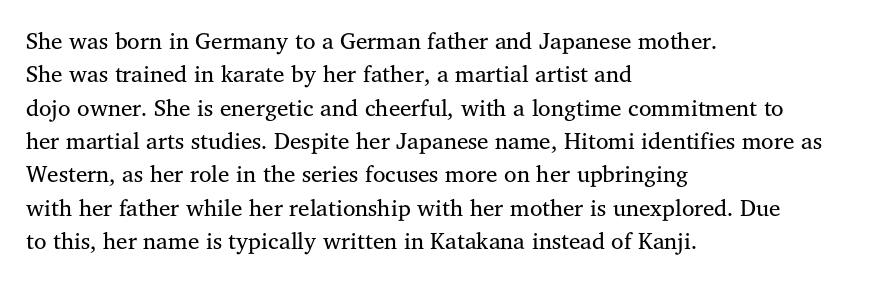
{"italic": "no", "bold": "no", "underline": "no", "align": "left", "line_spacing": "normal", "line_spacing_ratio": 1.45, "letter_spacing": "normal", "letter_spacing_em": 0.0, "glyph_px": 23}
